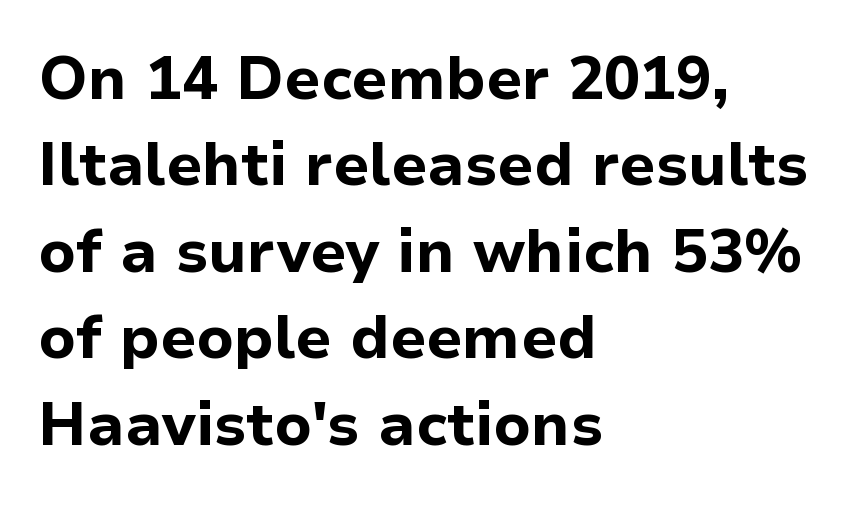
{"serif": "no", "italic": "no", "bold": "yes", "weight": "bold", "width": "normal", "stroke_contrast": "low", "x_height": "medium", "monospaced": "no", "underline": "no", "align": "left", "line_spacing": "normal", "line_spacing_ratio": 1.44, "letter_spacing": "normal", "letter_spacing_em": 0.0, "glyph_px": 60}
